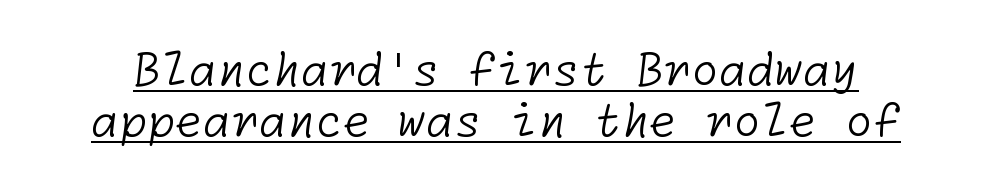
Q: Is the text bold? A: No.
Q: Is the typeface a serif or a sans-serif typeface? A: Sans-serif.
Q: Is the text underlined? A: Yes.
Q: Is the spacing between letters normal or unusually wide? A: Normal.
Q: Is the spacing between lines tight, normal or loose? A: Tight.
Q: Width (condensed, normal, or wide)? A: Normal.
Q: Stroke contrast? A: Low.
Q: x-height? A: Medium.
